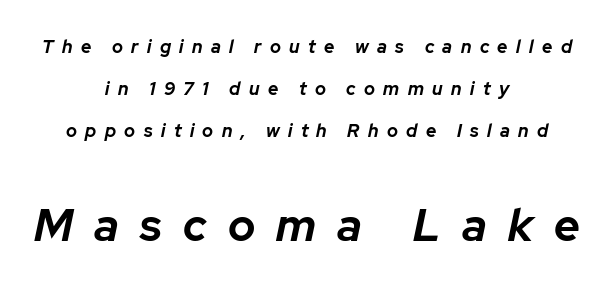
{"italic": "yes", "lean": "right", "slant_degrees": 12, "bold": "yes", "weight": "bold", "width": "normal", "stroke_contrast": "low", "x_height": "medium", "monospaced": "no", "underline": "no", "align": "center", "line_spacing": "loose", "line_spacing_ratio": 2.32, "letter_spacing": "wide", "letter_spacing_em": 0.47, "larger_block": "second", "size_ratio": 2.5, "glyph_px": 45}
